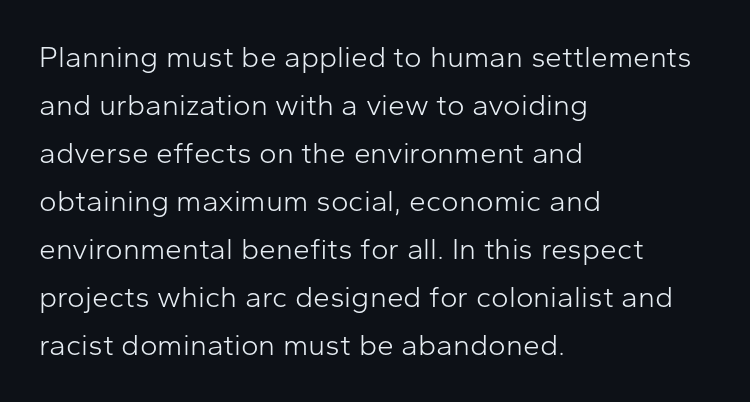
Weight class: somewhere from thin through regular. The letters stand upright; this is a roman face. The string is rendered with underlining switched off. Look at the tracking — it's just the regular setting, nothing added.
